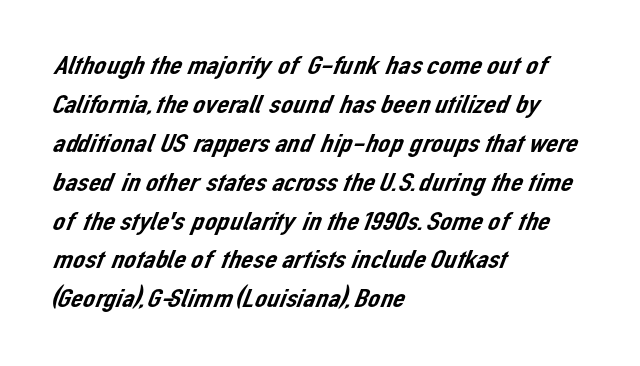
Short note: letters normally spaced. Baseline-to-baseline distance is the conventional proportion of letter height. Short and long lines alike share a common starting point at left. A clean baseline with only descenders dipping below it.
